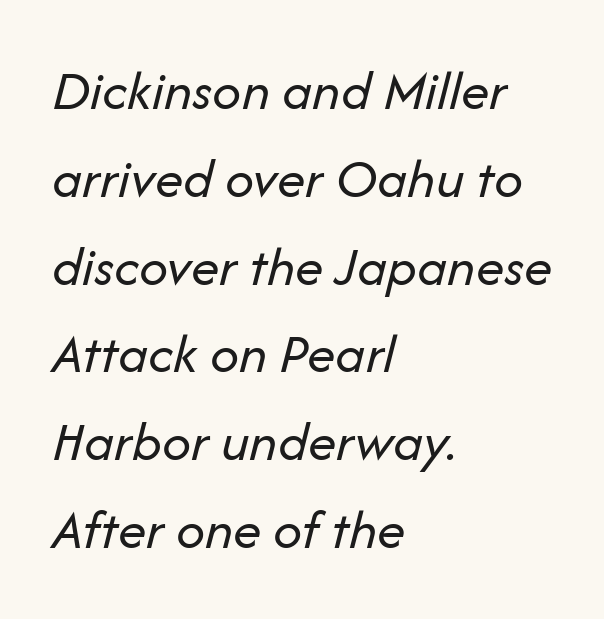
The strip under each line holds only bare page. Interline gaps are of average width in this sample. Is the type heavy? It reads as light-to-regular instead. Italic? Definitely — the glyphs are oblique. Inter-character spacing is left at the font's built-in metrics. Spacing verdict: proportional, widths tailored to each character.
